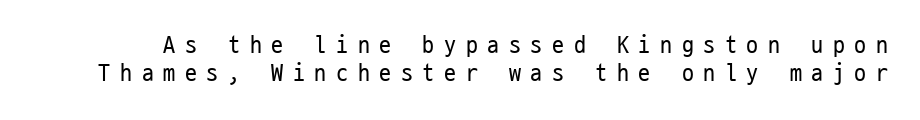
{"italic": "no", "bold": "no", "underline": "no", "line_spacing_ratio": 1.17, "letter_spacing": "wide", "letter_spacing_em": 0.4, "glyph_px": 24}
